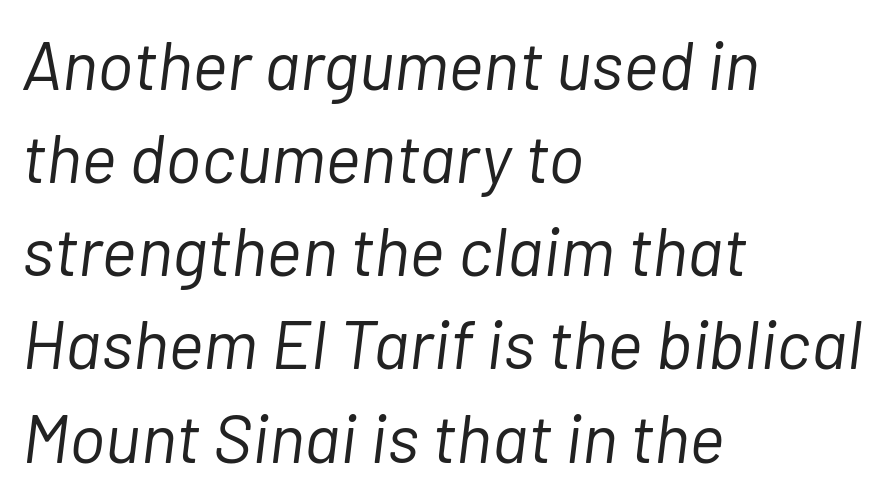
Leading: standard. The passage shown is typed in a proportional face where columns would drift. Lines of text with bare space underneath. Stem width sits at or under what a default text font uses.
